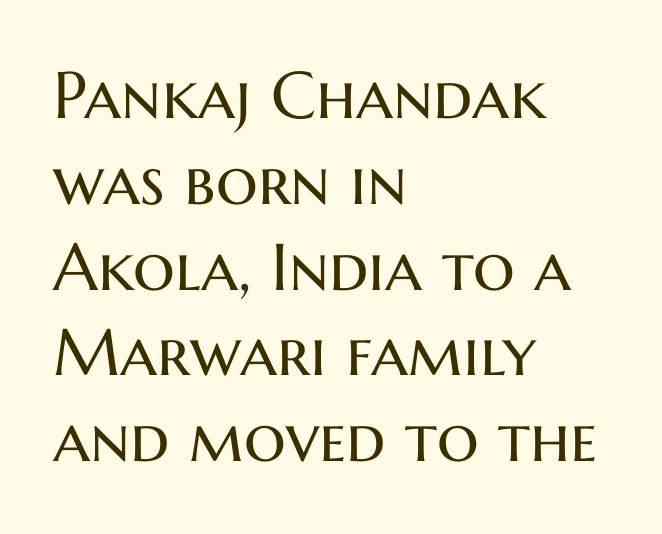
Vertical strokes here are truly vertical. A typesetter would call this leading conventional body-copy spacing. The baseline area is clear. The letters advance in unequal steps, a hallmark of proportional type. To sum up the face: it is a sans, with no serifs. The passage shown has conventional tracking throughout.
